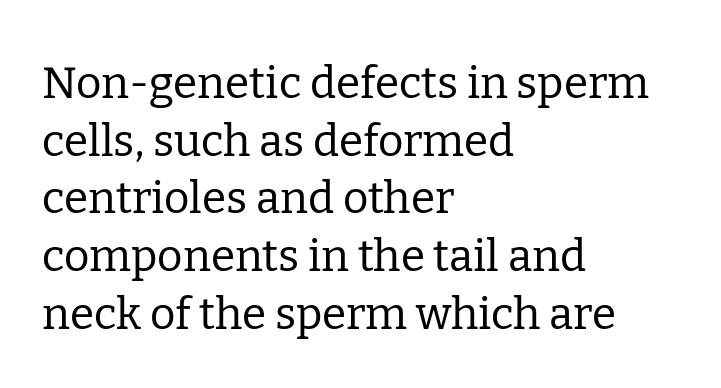
You could call the tracking neutral — neither tight nor loose. Each new line begins a customary step beneath the previous one. Nope, not italic — everything's standing straight. Short and long lines alike share a common starting point at left. Stroke mass is kept to a normal reading level or below. Are there feet on the stems? There are — it's a serif.
